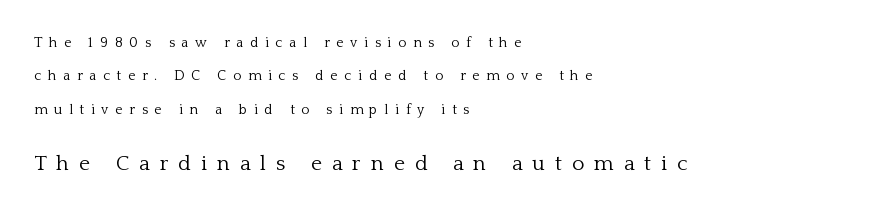
{"italic": "no", "bold": "no", "underline": "no", "align": "left", "line_spacing": "loose", "line_spacing_ratio": 2.39, "letter_spacing": "wide", "letter_spacing_em": 0.48, "larger_block": "second", "size_ratio": 1.5, "glyph_px": 21}
